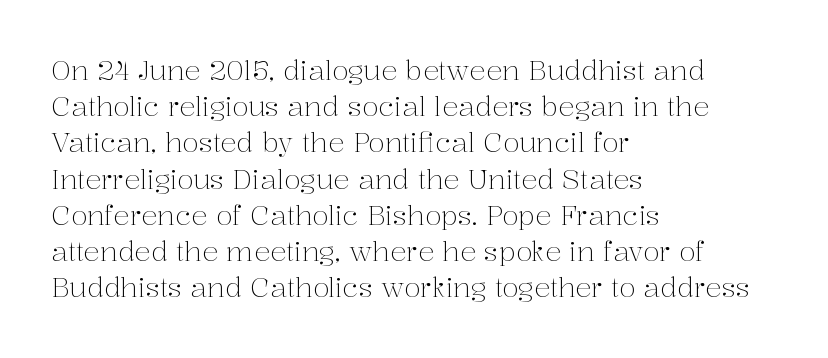
{"italic": "no", "bold": "no", "underline": "no", "align": "left", "line_spacing": "normal", "line_spacing_ratio": 1.34, "letter_spacing": "normal", "letter_spacing_em": 0.0, "glyph_px": 27}
